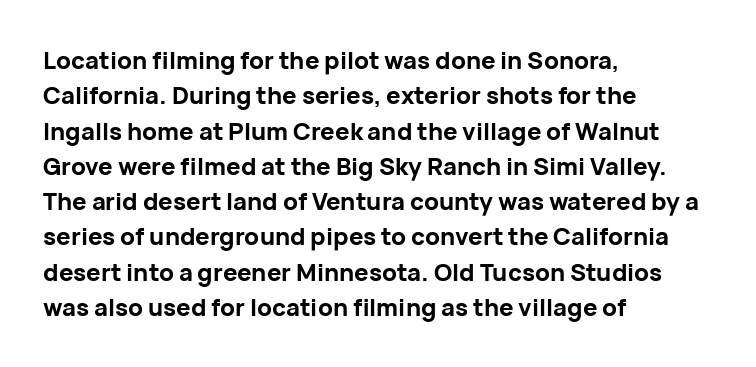
The baseline area is clear. Rendered with straight, roman letterforms. The face used here has the dense, thick strokes of a bold. One-word summary of the alignment: left.
